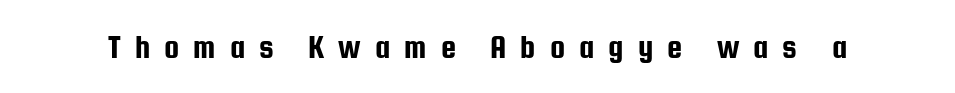
{"serif": "no", "italic": "no", "width": "condensed", "stroke_contrast": "low", "x_height": "medium", "monospaced": "no", "underline": "no", "letter_spacing": "wide", "letter_spacing_em": 0.41, "glyph_px": 34}
